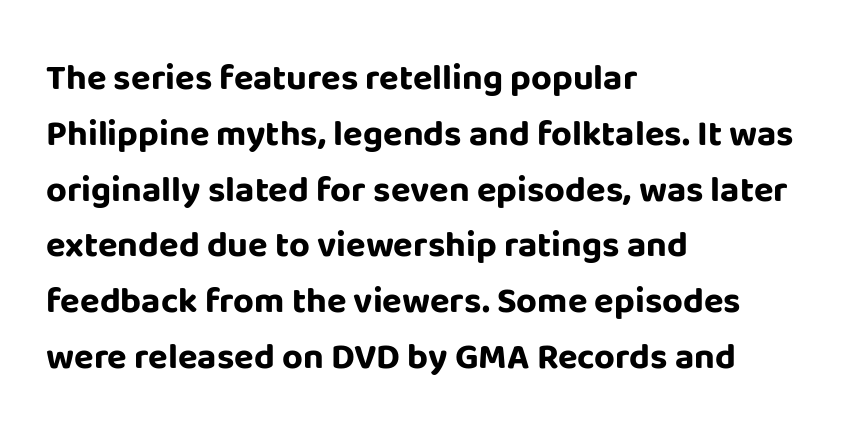
The font family rendered here belongs to the sans-serif group. The leading is moderate, giving the passage an even texture. The passage shown is typed in a proportional face where columns would drift. Upright lettering throughout.
